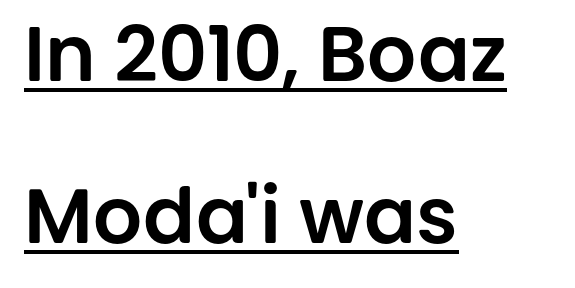
Q: Is the text italic (slanted)? A: No, it is upright.
Q: Is the typeface a serif or a sans-serif typeface? A: Sans-serif.
Q: Is the text underlined? A: Yes.
Q: How is the paragraph aligned? A: Left-aligned.
Q: Is the spacing between letters normal or unusually wide? A: Normal.
Q: Is the spacing between lines tight, normal or loose? A: Loose.
Q: Width (condensed, normal, or wide)? A: Normal.
Q: Stroke contrast? A: Low.
Q: x-height? A: Large.
Q: Monospaced? A: No.
